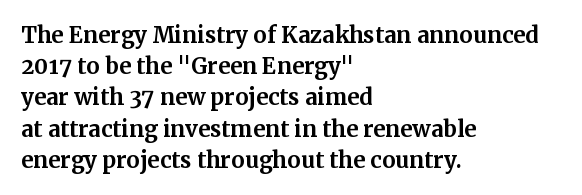
The image shows 22 px bold type, upright; set left-aligned, normal line spacing (1.42x), normal letter spacing, not underlined.
